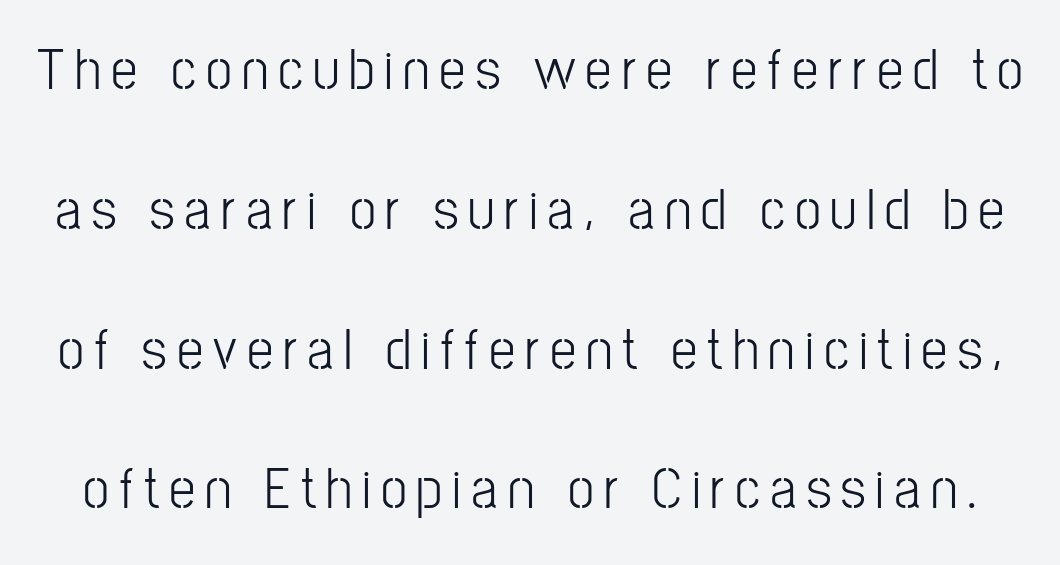
The foot of each line stays bare and open. The rendering uses natural spacing where letterforms have individual widths. The line-height multiplier appears high, well above default. A typesetter would mark this as roman, not italic. The letterforms sit at book weight or below.
